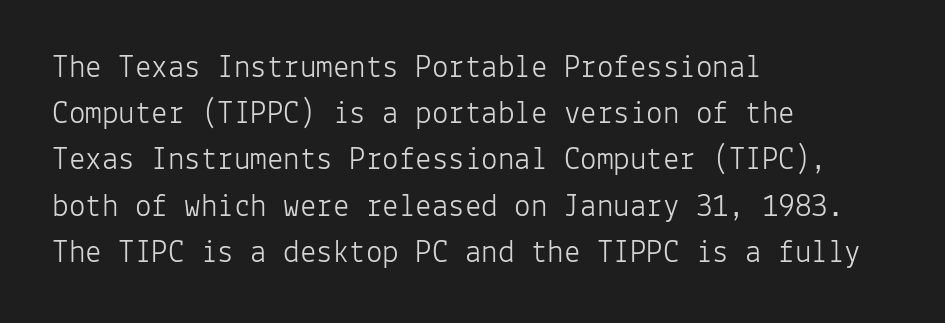
A normal amount of white space separates one row of letters from the next. The passage shown is typed in a monospace face where columns stay perfectly aligned. Nothing unusual about the tracking: characters are spaced as the font intends. The characters are drawn with everyday or finer stroke widths.
